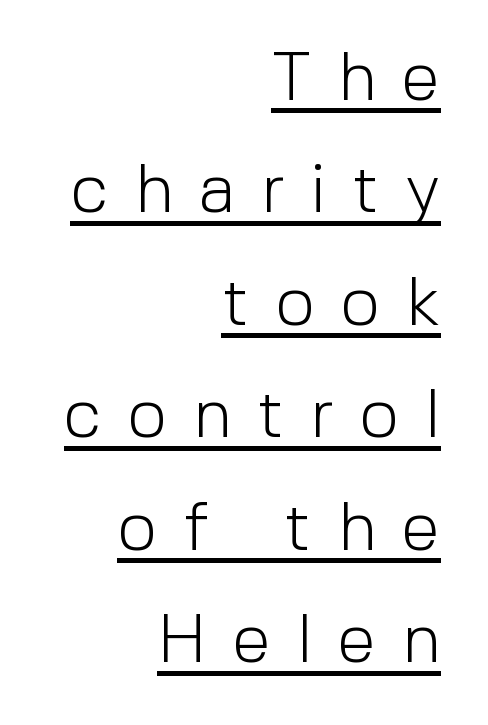
{"serif": "no", "italic": "no", "bold": "no", "weight": "light", "width": "normal", "x_height": "medium", "monospaced": "no", "underline": "yes", "align": "right", "line_spacing": "normal", "line_spacing_ratio": 1.63, "letter_spacing": "wide", "letter_spacing_em": 0.38, "glyph_px": 69}
